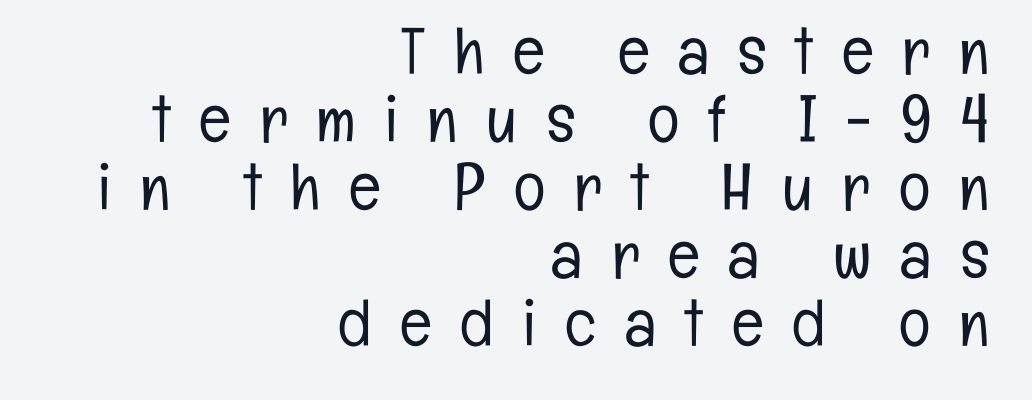
These lines are set flush right with a ragged left edge. The passage shown is not bold in any degree. Ascenders rise straight up at ninety degrees. Nothing sits at the stroke ends, so this counts as sans-serif. A typesetter would call this heavily tracked-out type. The gap between lines stays unmarked.
